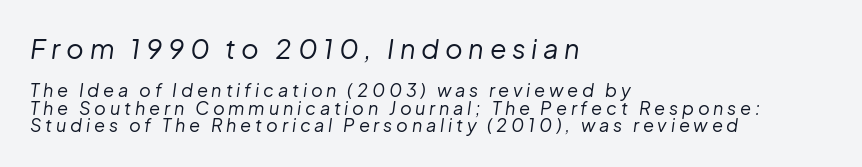
Q: Is the text bold? A: No.
Q: Is the text italic (slanted)? A: Yes, it leans right by about 8 degrees.
Q: Is the text underlined? A: No.
Q: How is the paragraph aligned? A: Left-aligned.
Q: Is the spacing between letters normal or unusually wide? A: Unusually wide.
Q: Is the spacing between lines tight, normal or loose? A: Tight.
Q: Which block of text is set in a larger size, the first (top) or the second (bottom)? A: The first (top) one.
